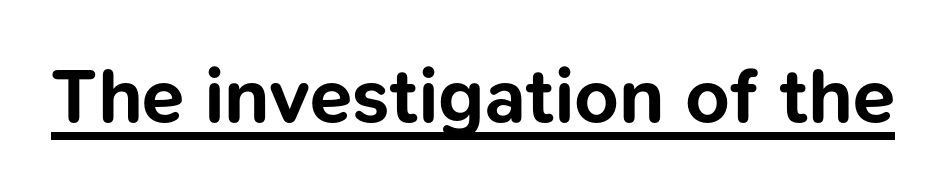
The image shows 77 px bold sans-serif type, upright; set normal letter spacing, underlined; low stroke contrast and a medium x-height.
